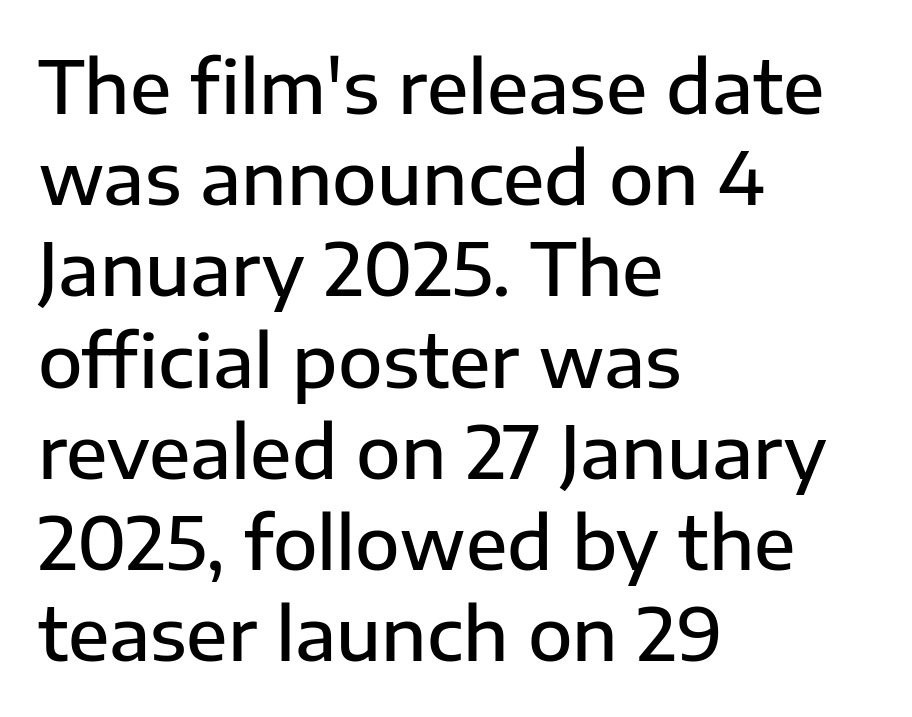
Q: Is the text bold? A: Semi-bold.
Q: Is the text italic (slanted)? A: No, it is upright.
Q: Is the typeface a serif or a sans-serif typeface? A: Sans-serif.
Q: Is the text underlined? A: No.
Q: How is the paragraph aligned? A: Left-aligned.
Q: Is the spacing between letters normal or unusually wide? A: Normal.
Q: Is the spacing between lines tight, normal or loose? A: Normal.
Q: Width (condensed, normal, or wide)? A: Normal.
Q: Stroke contrast? A: Low.
Q: x-height? A: Medium.
Q: Monospaced? A: No.
